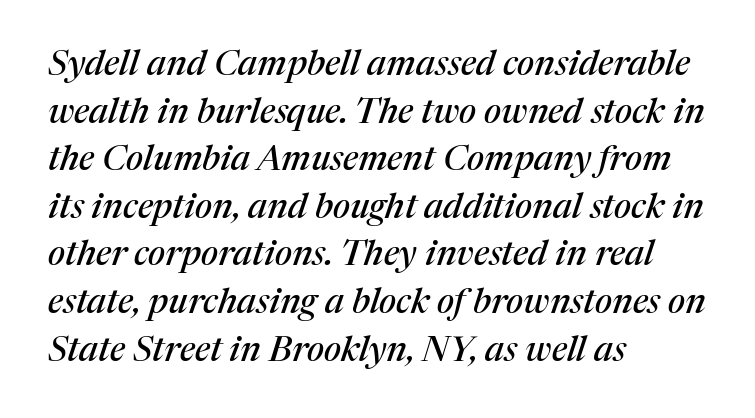
Layout note: lines flush left. Glyph-to-glyph distance matches everyday printed text. Vertical spacing — default. Quick note: italic. Note the varied advance widths — an 'i' is clearly narrower than an 'm'.
